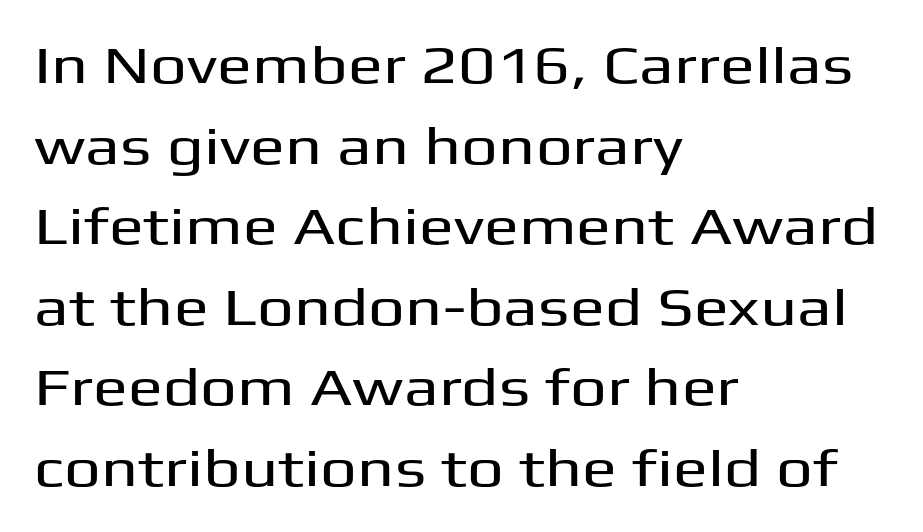
This rendering features lettering with no underline. This block has exactly the height ordinary leading produces. The type sits square on the baseline with zero lean. Is this a fixed-width face? No — the glyphs have proportional, varying widths.
